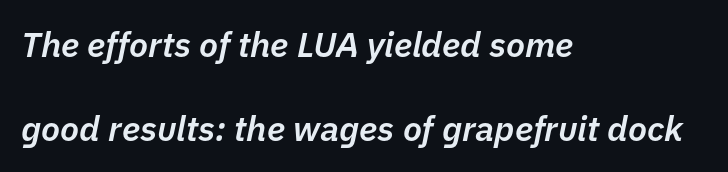
The image shows 35 px semibold type, italic (leaning right); set left-aligned, loose line spacing (2.4x), normal letter spacing, not underlined; low stroke contrast and a medium x-height.
